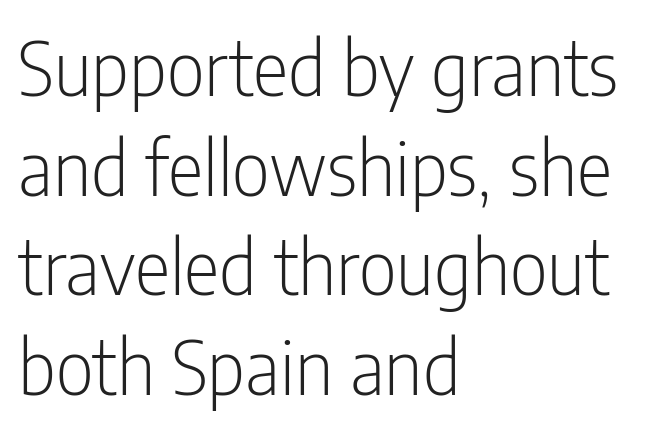
{"serif": "no", "italic": "no", "bold": "no", "weight": "light", "width": "condensed", "stroke_contrast": "low", "x_height": "medium", "monospaced": "no", "underline": "no", "align": "left", "line_spacing": "normal", "line_spacing_ratio": 1.33, "letter_spacing": "normal", "letter_spacing_em": 0.0, "glyph_px": 75}
